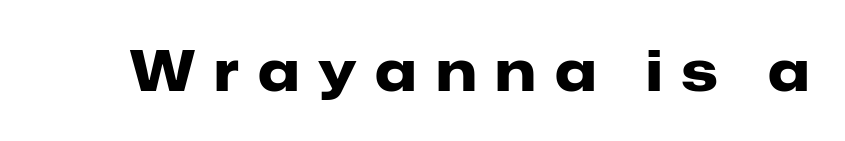
Q: Is the text bold? A: Yes.
Q: Is the text italic (slanted)? A: No, it is upright.
Q: Is the typeface a serif or a sans-serif typeface? A: Sans-serif.
Q: Is the text underlined? A: No.
Q: Is the spacing between letters normal or unusually wide? A: Unusually wide.
Q: Width (condensed, normal, or wide)? A: Normal.
Q: Stroke contrast? A: Low.
Q: x-height? A: Medium.
Q: Monospaced? A: No.
